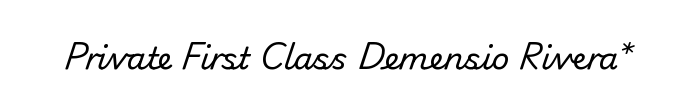
{"serif": "no", "bold": "no", "weight": "regular", "width": "normal", "stroke_contrast": "low", "x_height": "small", "monospaced": "no", "underline": "no", "letter_spacing": "normal", "letter_spacing_em": 0.0, "glyph_px": 31}
